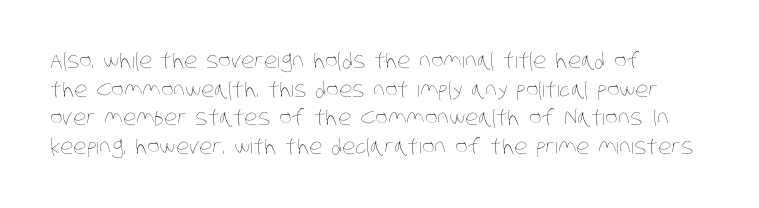
Q: Is the text bold? A: No.
Q: Is the text underlined? A: No.
Q: How is the paragraph aligned? A: Left-aligned.
Q: Is the spacing between letters normal or unusually wide? A: Normal.
Q: Is the spacing between lines tight, normal or loose? A: Normal.
